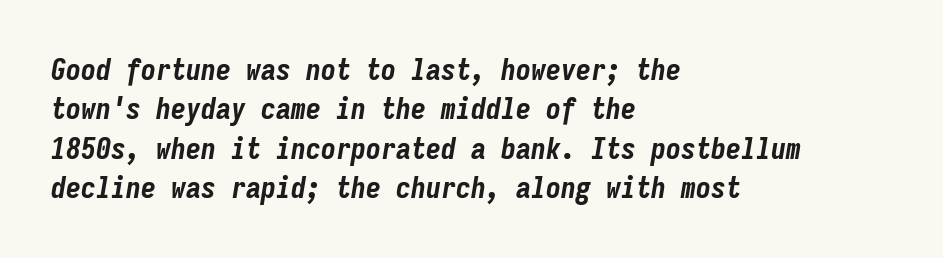
Tracking value appears to be zero — textbook default spacing. The area under the type is left untouched. The passage shown is typed in a monospace face where columns stay perfectly aligned. The glyphs have the mass of a bold cut. The lines are quadded left.
